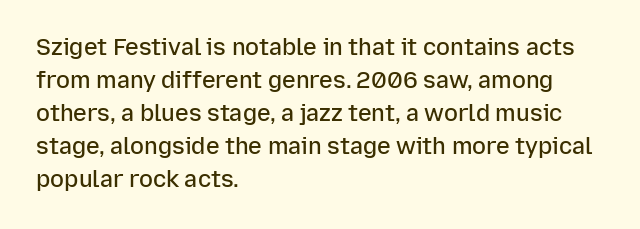
The image shows 23 px text type, upright; set left-aligned, normal line spacing (1.44x), normal letter spacing, not underlined.
